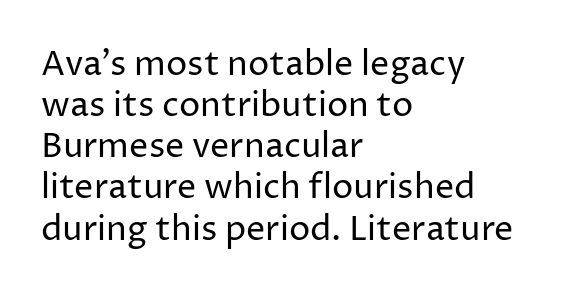
Ink coverage per letter is moderate at most. The paragraph has a hard left edge and a soft right edge. Beneath every word, the page is bare. Nope, no serifs anywhere on these letters. Think of a printed novel: that variable character pitch is what you see here.
